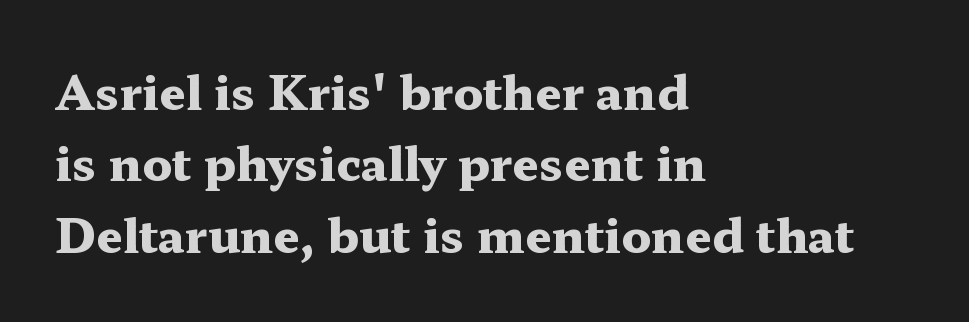
This sample uses a serif face. Caption: standard tracking, unaltered. Strokes here are thick enough to call this a true bold. The typesetter chose a ragged-right arrangement here.
